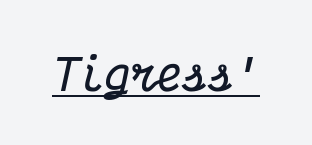
The image shows 43 px bold, condensed serif type, italic (leaning right), monospaced; set normal letter spacing, underlined; medium stroke contrast and a medium x-height.
